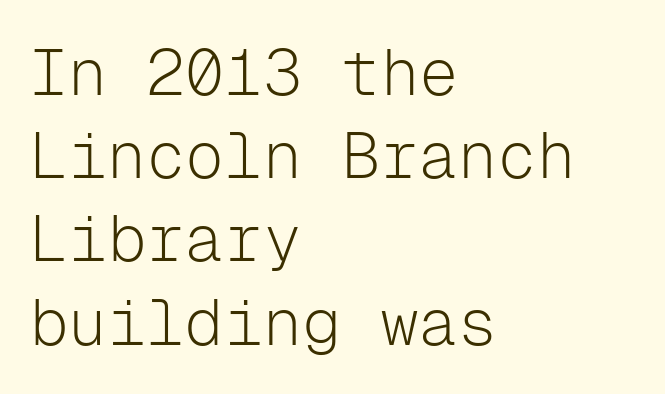
A normal amount of white space separates one row of letters from the next. The lines in this sample share a left origin and differ only in where they stop. Spacing between characters is what you'd get straight out of the box. Caption: face not bold, strokes unweighted. In terms of letterform style, serifs are entirely absent.
